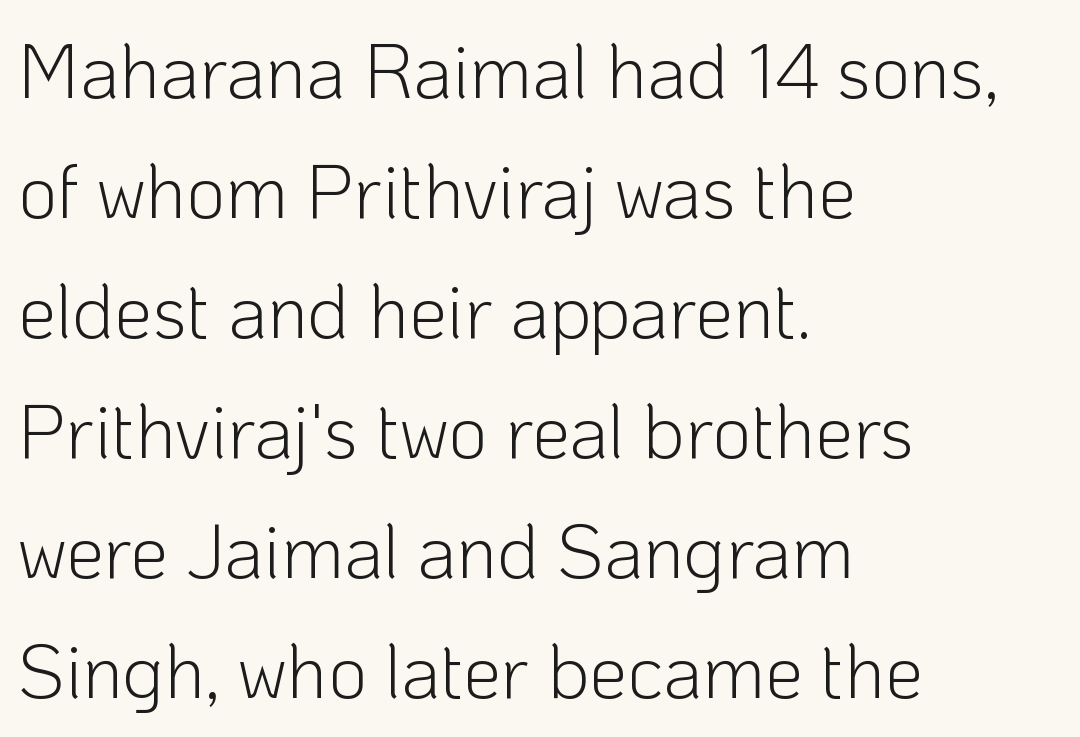
The image shows 76 px light sans-serif type, upright; set left-aligned, normal line spacing (1.58x), normal letter spacing, not underlined; low stroke contrast and a medium x-height.
